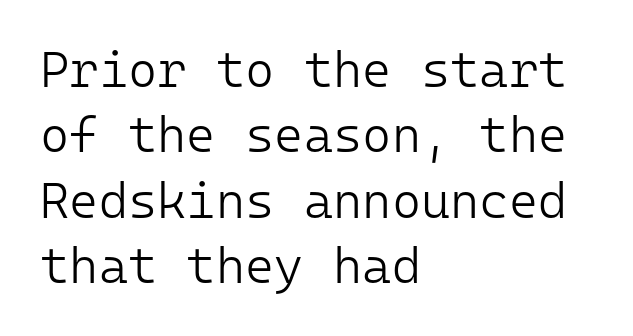
{"serif": "no", "italic": "no", "bold": "no", "weight": "light", "width": "normal", "stroke_contrast": "low", "x_height": "medium", "monospaced": "yes", "underline": "no", "align": "left", "line_spacing": "normal", "line_spacing_ratio": 1.31, "letter_spacing": "normal", "letter_spacing_em": 0.0, "glyph_px": 50}
